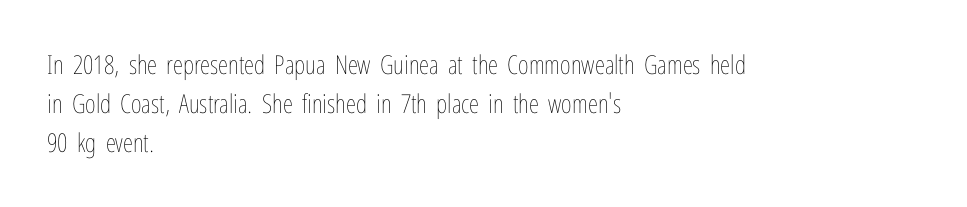
{"italic": "no", "bold": "no", "underline": "no", "align": "left", "line_spacing": "normal", "line_spacing_ratio": 1.5, "letter_spacing": "normal", "letter_spacing_em": 0.0, "glyph_px": 26}
